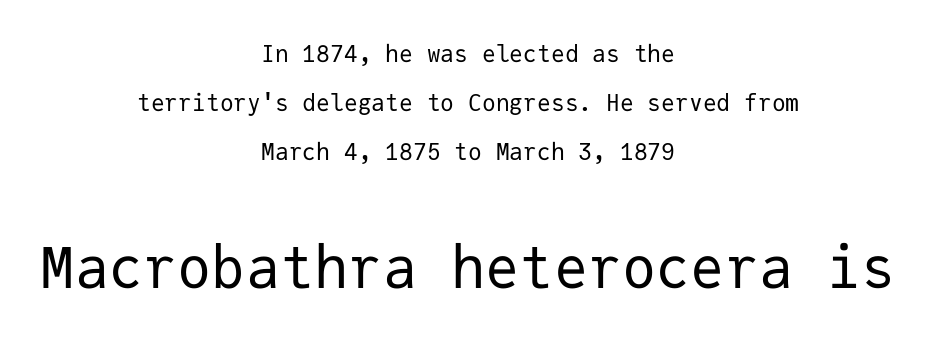
{"serif": "no", "italic": "no", "bold": "no", "weight": "regular", "width": "normal", "stroke_contrast": "low", "x_height": "medium", "monospaced": "yes", "underline": "no", "align": "center", "line_spacing": "loose", "line_spacing_ratio": 2.13, "letter_spacing": "normal", "letter_spacing_em": 0.0, "larger_block": "second", "size_ratio": 2.48, "glyph_px": 57}
